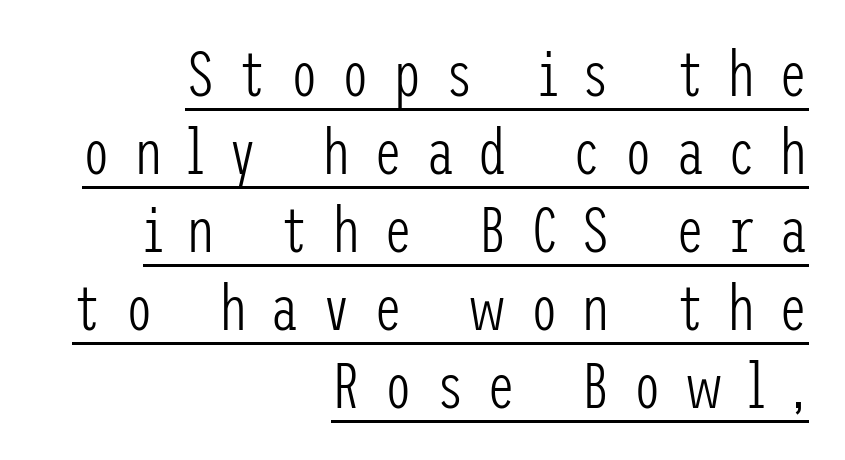
This sample uses a sans-serif face. The lettering holds an erect, upright posture throughout. Glance below the letters and you will spot a drawn line. All the whitespace from short lines collects on the left.
